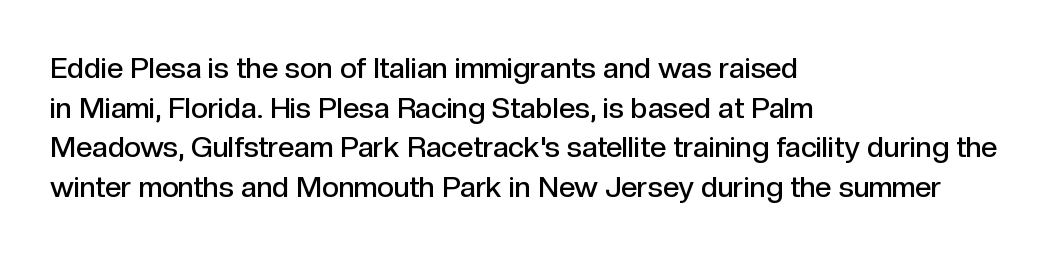
{"serif": "no", "italic": "no", "bold": "semi", "weight": "semibold", "width": "normal", "x_height": "medium", "monospaced": "no", "underline": "no", "align": "left", "line_spacing": "normal", "line_spacing_ratio": 1.37, "letter_spacing": "normal", "letter_spacing_em": 0.0, "glyph_px": 29}
